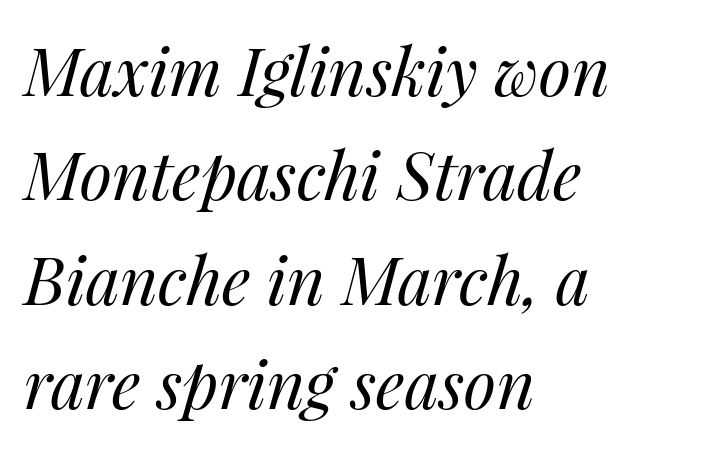
The image shows 66 px regular-weight type, italic (leaning right); set left-aligned, normal line spacing (1.58x), normal letter spacing, not underlined; medium stroke contrast and a medium x-height.
